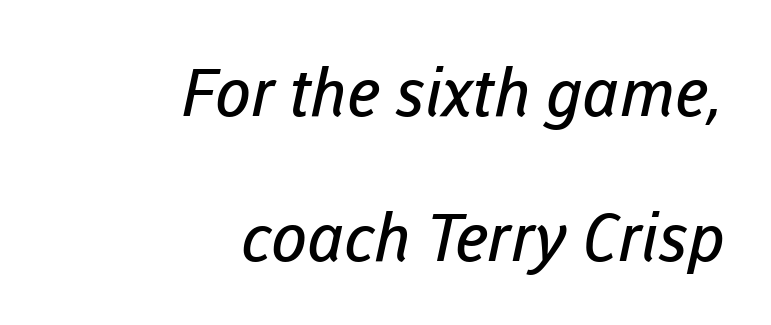
{"serif": "no", "bold": "no", "weight": "regular", "width": "normal", "stroke_contrast": "low", "x_height": "medium", "monospaced": "no", "underline": "no", "align": "right", "line_spacing": "loose", "line_spacing_ratio": 2.19, "letter_spacing": "normal", "letter_spacing_em": 0.0, "glyph_px": 66}
